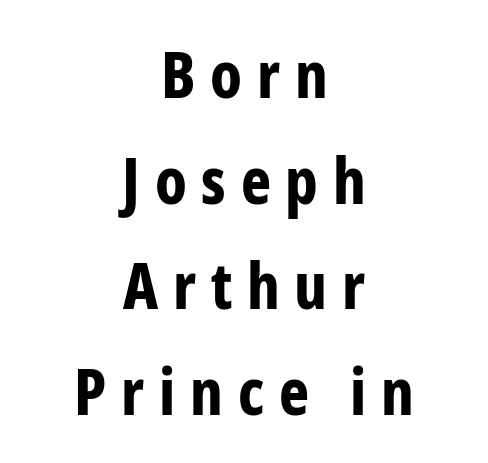
The image shows 64 px bold, condensed sans-serif type, upright; set centered, normal line spacing (1.65x), unusually wide letter spacing (+0.23 em), not underlined; low stroke contrast and a medium x-height.
